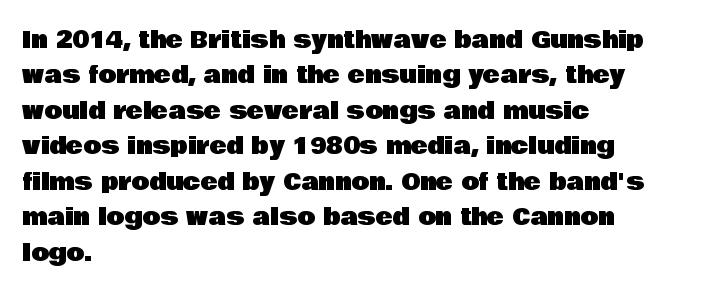
{"italic": "no", "underline": "no", "align": "left", "line_spacing": "normal", "line_spacing_ratio": 1.54, "letter_spacing": "normal", "letter_spacing_em": 0.0, "glyph_px": 23}
